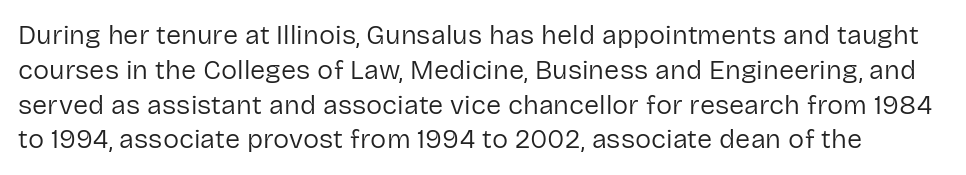
Q: Is the text bold? A: No.
Q: Is the text italic (slanted)? A: No, it is upright.
Q: Is the text underlined? A: No.
Q: Is the spacing between letters normal or unusually wide? A: Normal.
Q: Is the spacing between lines tight, normal or loose? A: Normal.
